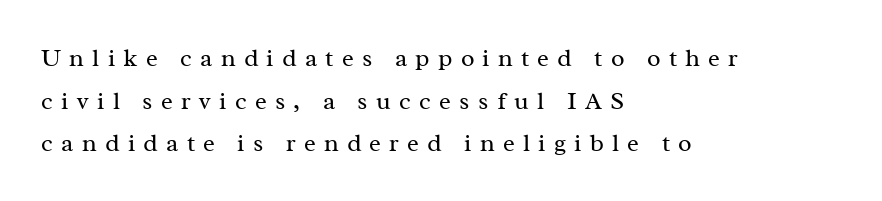
The image shows 25 px text type, upright; set left-aligned, line spacing 1.71x, unusually wide letter spacing (+0.33 em), not underlined.
